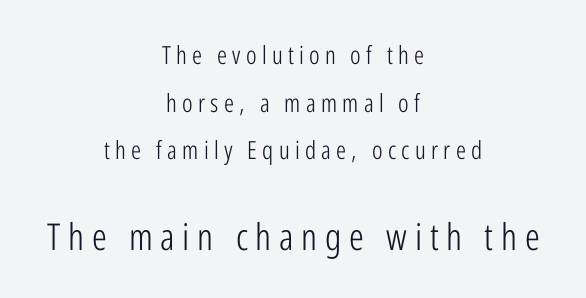
{"serif": "no", "italic": "no", "bold": "no", "weight": "light", "width": "condensed", "stroke_contrast": "low", "x_height": "medium", "monospaced": "no", "underline": "no", "align": "center", "line_spacing": "loose", "line_spacing_ratio": 1.91, "letter_spacing": "wide", "letter_spacing_em": 0.21, "larger_block": "second", "size_ratio": 1.48, "glyph_px": 37}
